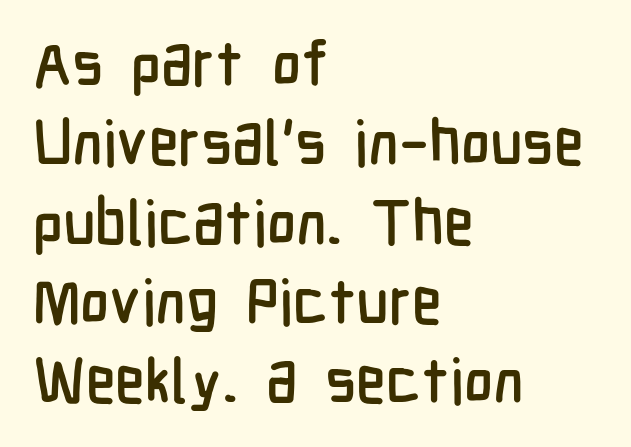
The image shows 62 px condensed sans-serif type, upright; set left-aligned, normal line spacing (1.28x), normal letter spacing, not underlined; low stroke contrast and a medium x-height.
